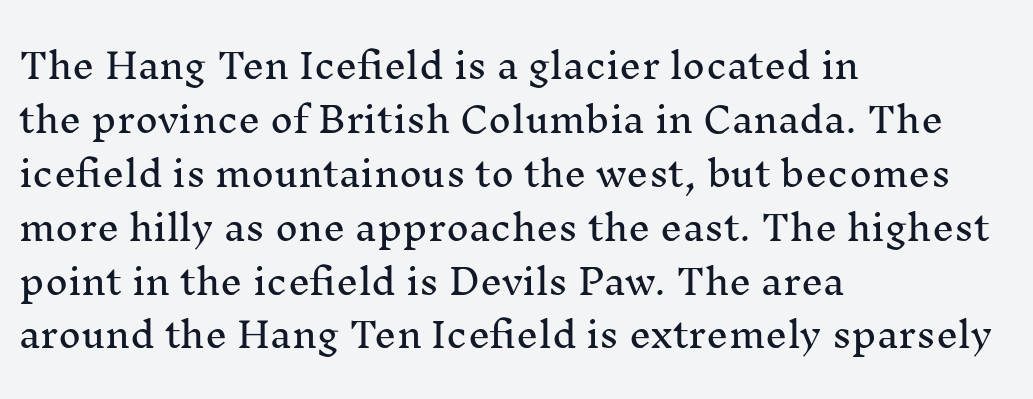
No italicization has been applied; the sample stays upright. Classification — serif. Which margin do the lines hug? The left one — the right edge is uneven. Summary of vertical rhythm: regular, with standard interline spacing.
